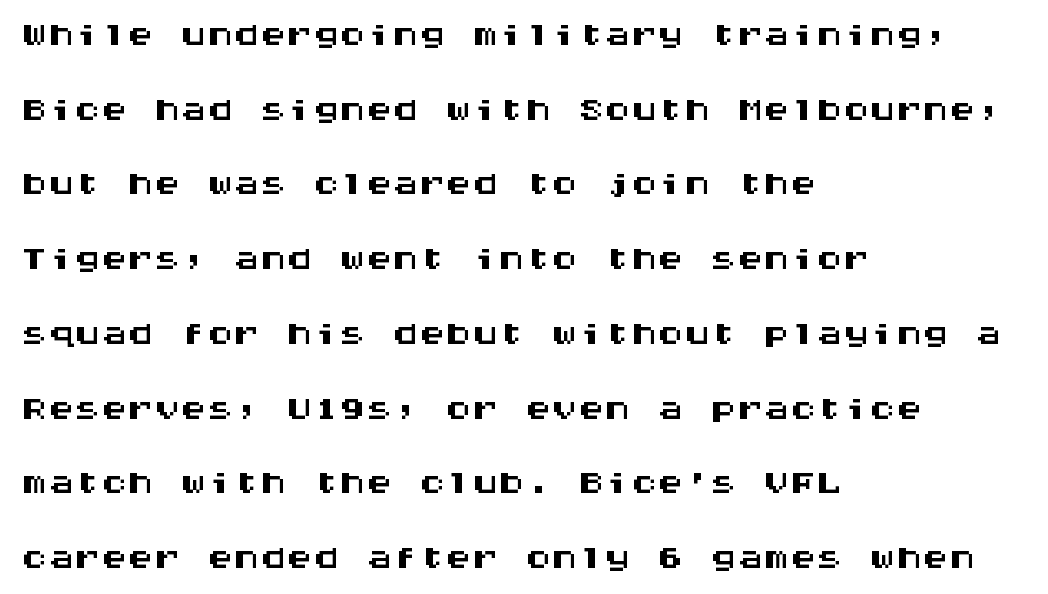
{"serif": "no", "italic": "no", "width": "wide", "stroke_contrast": "medium", "x_height": "large", "monospaced": "yes", "underline": "no", "align": "left", "line_spacing": "normal", "line_spacing_ratio": 1.41, "letter_spacing": "normal", "letter_spacing_em": 0.0, "glyph_px": 53}
